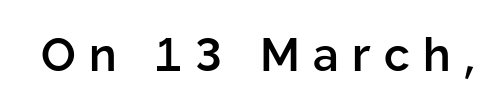
The image shows 46 px semibold sans-serif type, upright; set unusually wide letter spacing (+0.29 em), not underlined; low stroke contrast and a medium x-height.
